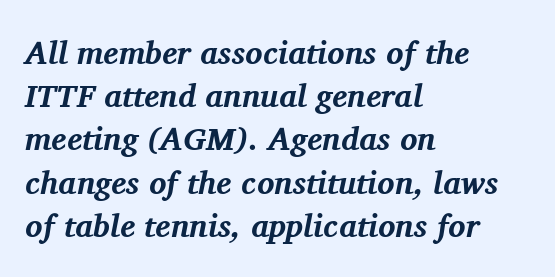
Q: Is the text bold? A: Yes.
Q: Is the text italic (slanted)? A: Yes, it leans right by about 11 degrees.
Q: Is the typeface a serif or a sans-serif typeface? A: Serif.
Q: Is the text underlined? A: No.
Q: How is the paragraph aligned? A: Left-aligned.
Q: Is the spacing between letters normal or unusually wide? A: Normal.
Q: Is the spacing between lines tight, normal or loose? A: Normal.
Q: Width (condensed, normal, or wide)? A: Normal.
Q: Stroke contrast? A: Medium.
Q: x-height? A: Medium.
Q: Monospaced? A: No.
